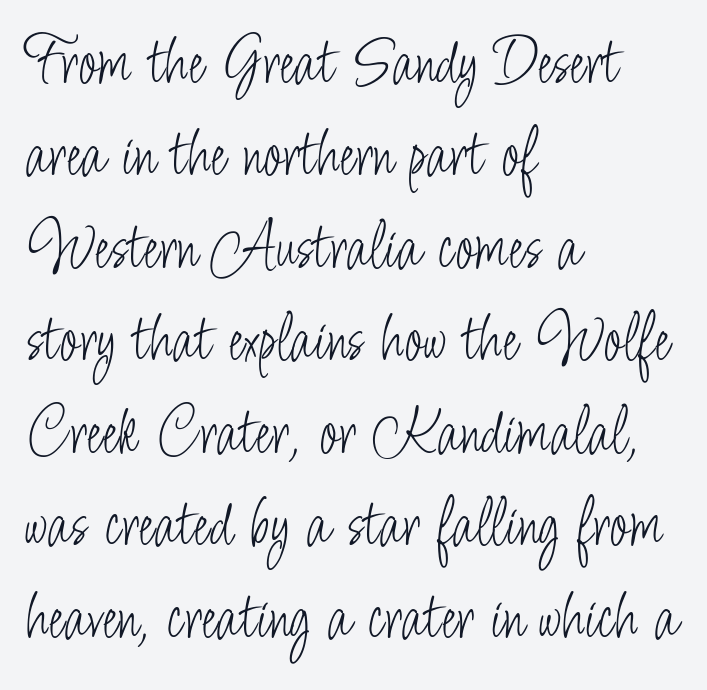
Q: Is the text bold? A: No.
Q: Is the text italic (slanted)? A: Yes.
Q: Is the typeface a serif or a sans-serif typeface? A: Sans-serif.
Q: Is the text underlined? A: No.
Q: How is the paragraph aligned? A: Left-aligned.
Q: Is the spacing between letters normal or unusually wide? A: Normal.
Q: Is the spacing between lines tight, normal or loose? A: Normal.
Q: Width (condensed, normal, or wide)? A: Condensed.
Q: Stroke contrast? A: Low.
Q: x-height? A: Small.
Q: Monospaced? A: No.
